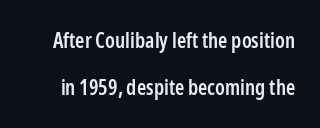
{"italic": "no", "bold": "semi", "underline": "no", "line_spacing": "loose", "line_spacing_ratio": 2.24, "letter_spacing": "normal", "letter_spacing_em": 0.0, "glyph_px": 21}
